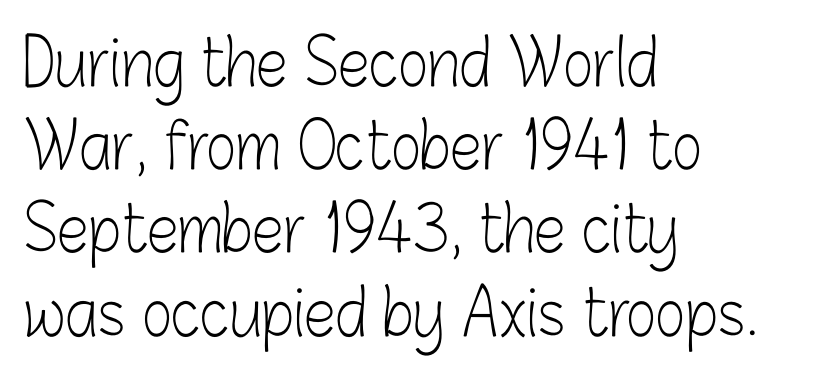
Students, note that the glyphs here touch the page at normal intervals. Varying glyph widths throughout — classic text-font behaviour. If you drew a line through each stem, it would be perfectly vertical. Evenly set lines give the paragraph a standard silhouette. Summary of weight: not heavy and not bold. Honestly, there is no underline to notice here at all.
